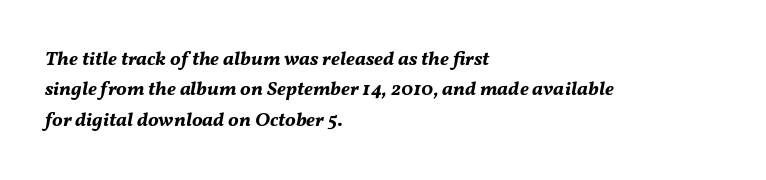
Q: Is the text bold? A: Yes.
Q: Is the text italic (slanted)? A: Yes, it leans right by about 11 degrees.
Q: Is the text underlined? A: No.
Q: How is the paragraph aligned? A: Left-aligned.
Q: Is the spacing between letters normal or unusually wide? A: Normal.
Q: Is the spacing between lines tight, normal or loose? A: Normal.
